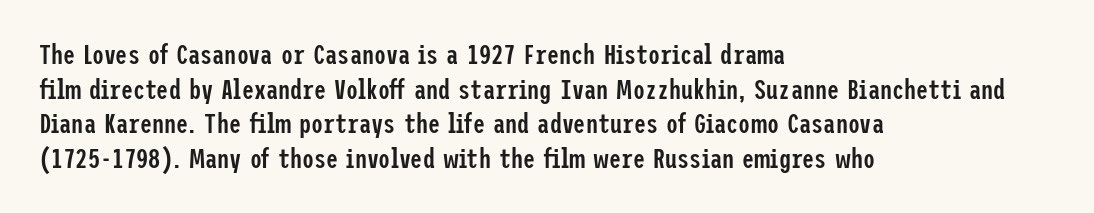
{"italic": "no", "bold": "semi", "underline": "no", "align": "left", "line_spacing": "normal", "line_spacing_ratio": 1.28, "letter_spacing": "normal", "letter_spacing_em": 0.0, "glyph_px": 27}
